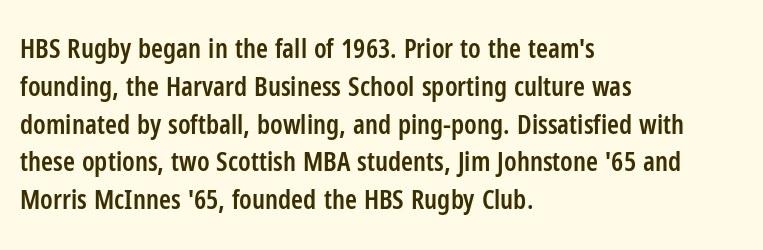
{"italic": "no", "bold": "semi", "underline": "no", "align": "left", "line_spacing": "normal", "line_spacing_ratio": 1.4, "letter_spacing": "normal", "letter_spacing_em": 0.0, "glyph_px": 27}
